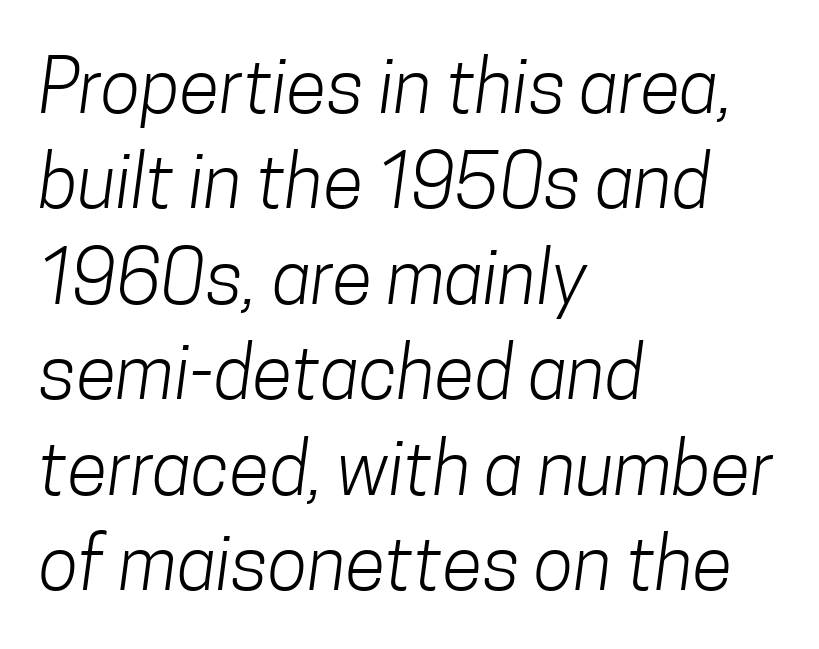
{"serif": "no", "bold": "no", "weight": "light", "width": "condensed", "stroke_contrast": "low", "x_height": "medium", "monospaced": "no", "underline": "no", "align": "left", "line_spacing": "normal", "line_spacing_ratio": 1.29, "letter_spacing": "normal", "letter_spacing_em": 0.0, "glyph_px": 74}
